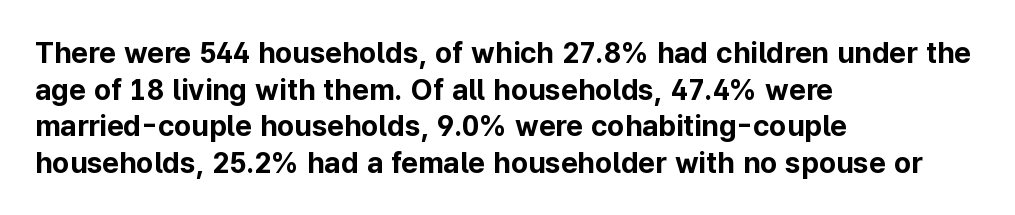
The image shows 29 px bold sans-serif type, upright; set left-aligned, normal line spacing (1.26x), normal letter spacing, not underlined; low stroke contrast and a medium x-height.
